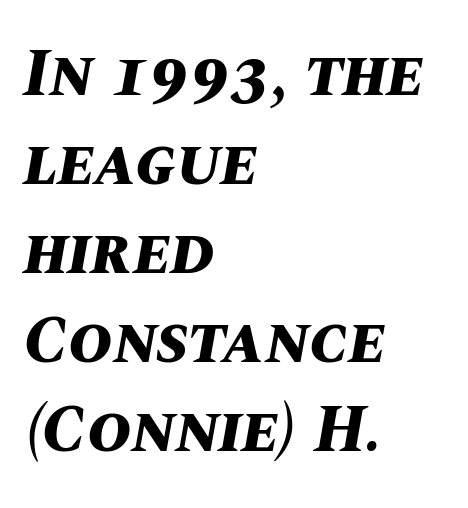
The image shows 67 px bold type, italic (leaning right); set left-aligned, normal line spacing (1.33x), normal letter spacing, not underlined; medium stroke contrast and a large x-height.
